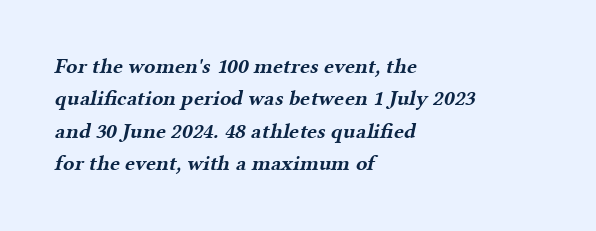
The image shows 21 px bold type; set left-aligned, normal line spacing (1.54x), normal letter spacing, not underlined.
